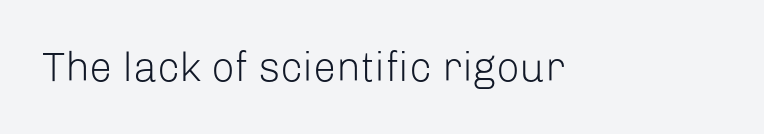
The image shows 41 px light sans-serif type, upright; set normal letter spacing, not underlined; low stroke contrast and a medium x-height.
